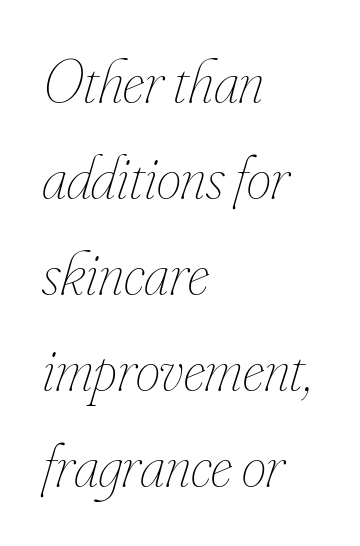
Q: Is the text bold? A: No.
Q: Is the text italic (slanted)? A: Yes, it leans right by about 16 degrees.
Q: Is the text underlined? A: No.
Q: How is the paragraph aligned? A: Left-aligned.
Q: Is the spacing between letters normal or unusually wide? A: Normal.
Q: Is the spacing between lines tight, normal or loose? A: Normal.
Q: Width (condensed, normal, or wide)? A: Condensed.
Q: Stroke contrast? A: Low.
Q: x-height? A: Small.
Q: Monospaced? A: No.
